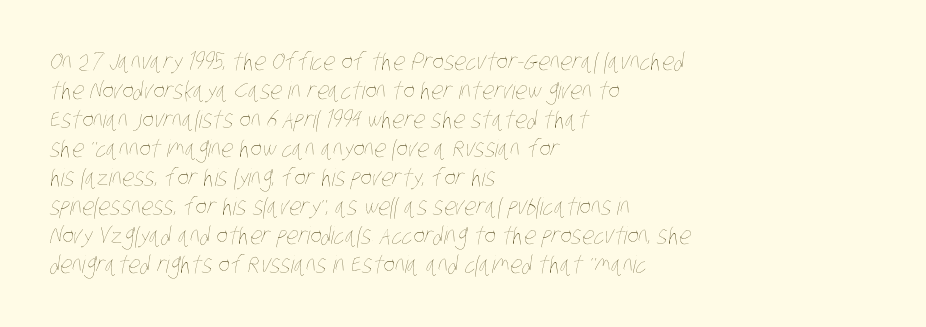
{"bold": "no", "underline": "no", "align": "left", "line_spacing_ratio": 1.21, "letter_spacing": "normal", "letter_spacing_em": 0.0, "glyph_px": 24}
